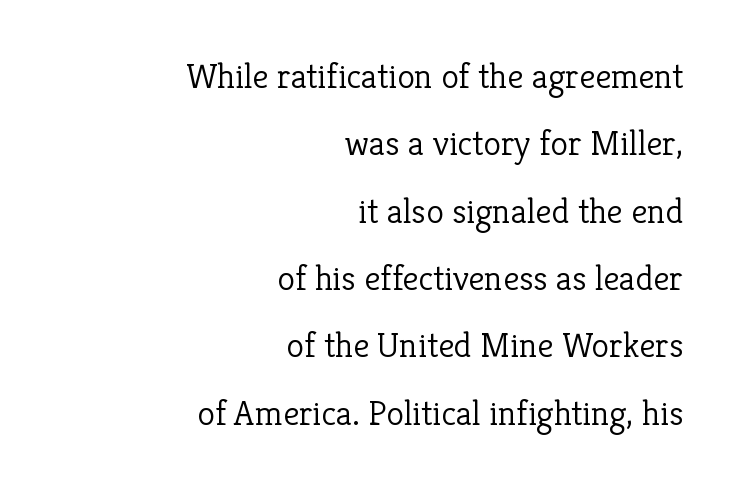
The image shows 36 px light serif type, upright; set right-aligned, line spacing 1.87x, normal letter spacing, not underlined; low stroke contrast and a medium x-height.
